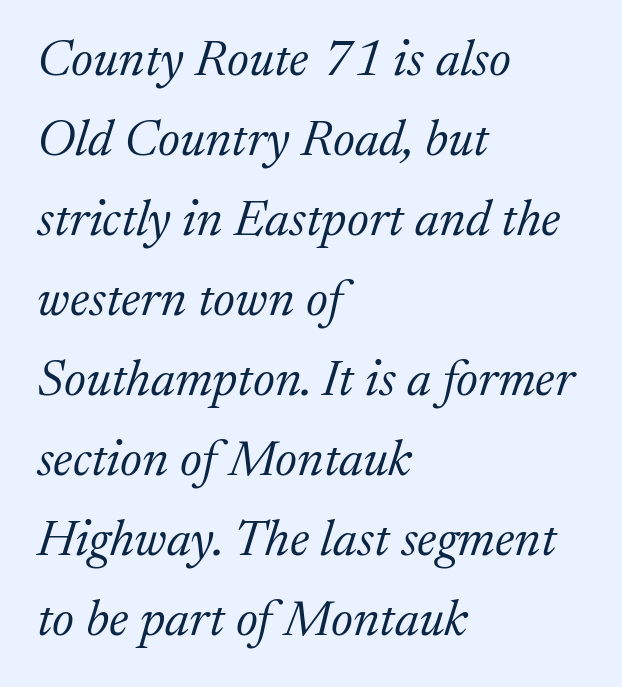
{"serif": "yes", "italic": "yes", "lean": "right", "slant_degrees": 17, "bold": "no", "weight": "light", "width": "normal", "stroke_contrast": "medium", "x_height": "medium", "monospaced": "no", "underline": "no", "align": "left", "line_spacing": "normal", "line_spacing_ratio": 1.57, "letter_spacing": "normal", "letter_spacing_em": 0.0, "glyph_px": 51}
